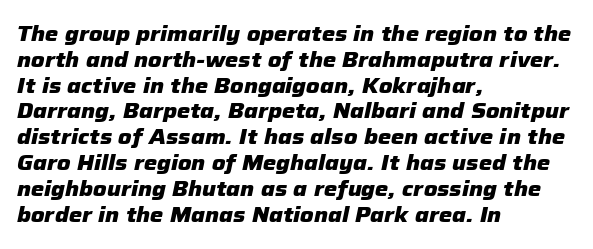
Q: Is the text bold? A: Yes.
Q: Is the text italic (slanted)? A: Yes, it leans right by about 12 degrees.
Q: Is the text underlined? A: No.
Q: How is the paragraph aligned? A: Left-aligned.
Q: Is the spacing between letters normal or unusually wide? A: Normal.
